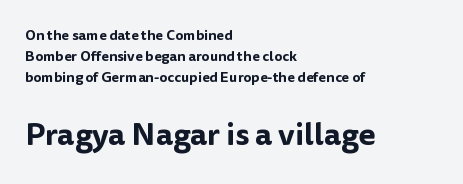
{"serif": "no", "italic": "no", "width": "normal", "stroke_contrast": "low", "x_height": "medium", "monospaced": "no", "underline": "no", "align": "left", "line_spacing": "normal", "line_spacing_ratio": 1.49, "letter_spacing": "normal", "letter_spacing_em": 0.0, "larger_block": "second", "size_ratio": 2.21, "glyph_px": 31}
